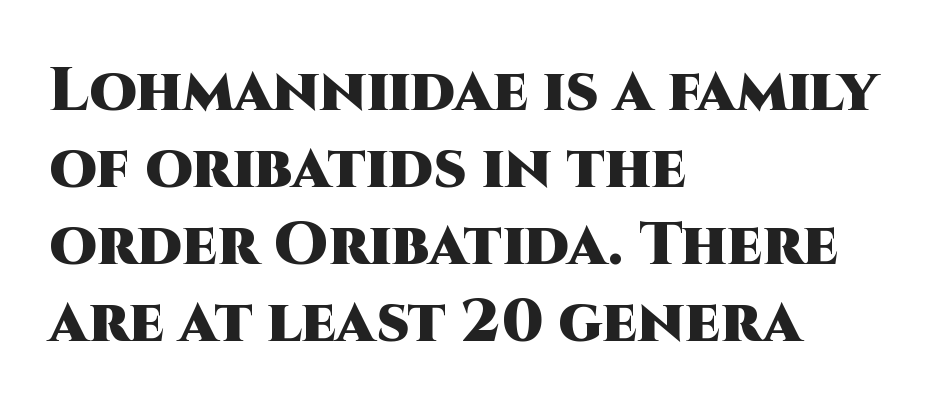
{"serif": "no", "italic": "no", "bold": "yes", "weight": "heavy", "width": "normal", "stroke_contrast": "high", "x_height": "large", "monospaced": "no", "underline": "no", "align": "left", "line_spacing": "normal", "line_spacing_ratio": 1.26, "letter_spacing": "normal", "letter_spacing_em": 0.0, "glyph_px": 61}
